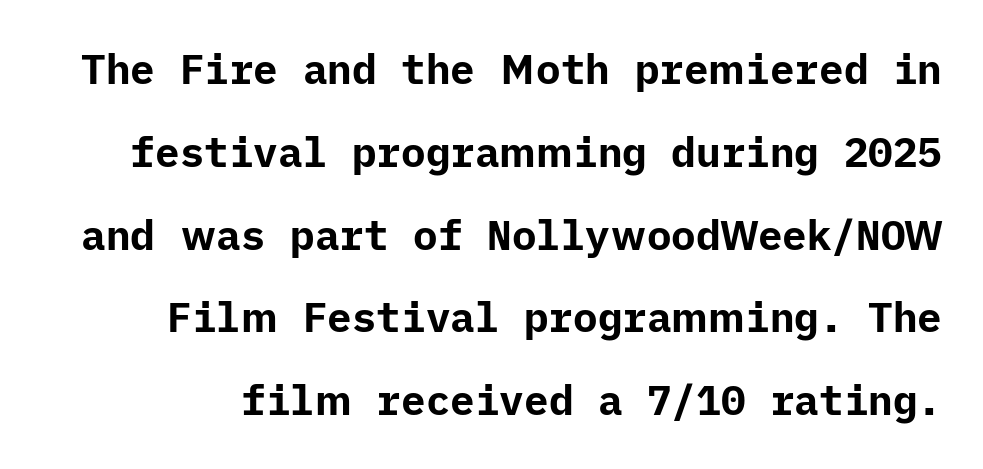
Q: Is the text bold? A: Yes.
Q: Is the text italic (slanted)? A: No, it is upright.
Q: Is the typeface a serif or a sans-serif typeface? A: Sans-serif.
Q: Is the text underlined? A: No.
Q: Is the spacing between letters normal or unusually wide? A: Normal.
Q: Is the spacing between lines tight, normal or loose? A: Loose.
Q: Width (condensed, normal, or wide)? A: Normal.
Q: Stroke contrast? A: Low.
Q: x-height? A: Medium.
